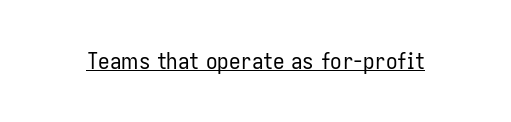
Q: Is the text bold? A: No.
Q: Is the text italic (slanted)? A: No, it is upright.
Q: Is the text underlined? A: Yes.
Q: Is the spacing between letters normal or unusually wide? A: Normal.
